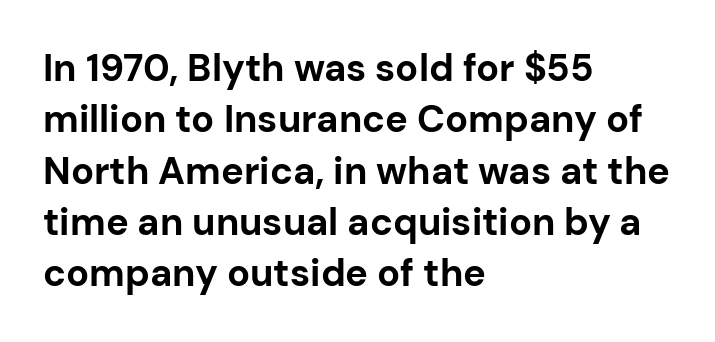
The passage shown is not underscored anywhere. A roman cut, with each character standing at attention. A student would call this left alignment; a typographer would say flush left, rag right. Inter-character spacing is left at the font's built-in metrics.
